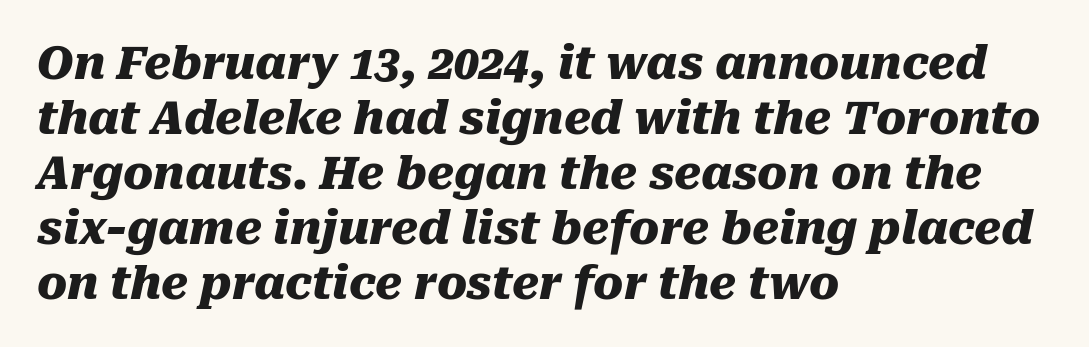
{"italic": "yes", "lean": "right", "slant_degrees": 10, "bold": "yes", "weight": "heavy", "width": "normal", "stroke_contrast": "medium", "x_height": "medium", "monospaced": "no", "underline": "no", "align": "left", "line_spacing_ratio": 1.22, "letter_spacing": "normal", "letter_spacing_em": 0.0, "glyph_px": 45}
